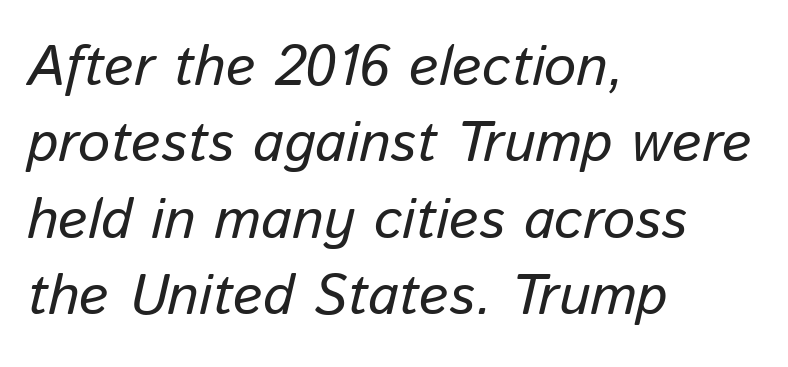
Q: Is the text italic (slanted)? A: Yes, it leans right by about 13 degrees.
Q: Is the text underlined? A: No.
Q: How is the paragraph aligned? A: Left-aligned.
Q: Is the spacing between letters normal or unusually wide? A: Normal.
Q: Is the spacing between lines tight, normal or loose? A: Normal.
Q: Width (condensed, normal, or wide)? A: Normal.
Q: Stroke contrast? A: Low.
Q: x-height? A: Medium.
Q: Monospaced? A: No.
